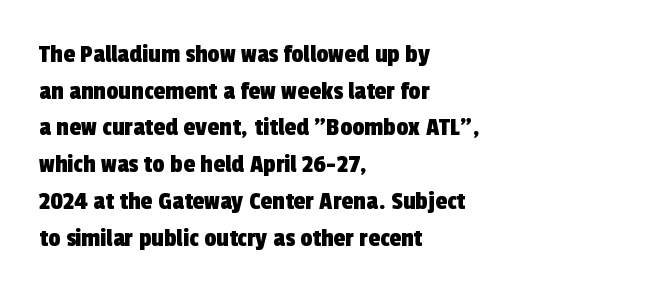
Q: Is the text underlined? A: No.
Q: How is the paragraph aligned? A: Left-aligned.
Q: Is the spacing between letters normal or unusually wide? A: Normal.
Q: Is the spacing between lines tight, normal or loose? A: Normal.
